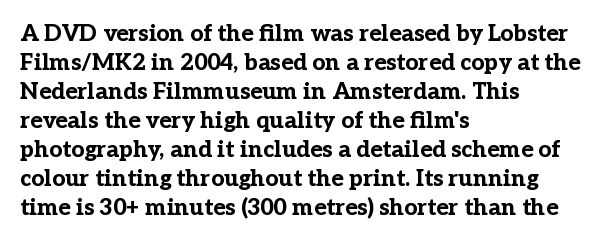
The image shows 23 px bold type, upright; set left-aligned, normal line spacing (1.26x), normal letter spacing, not underlined.
